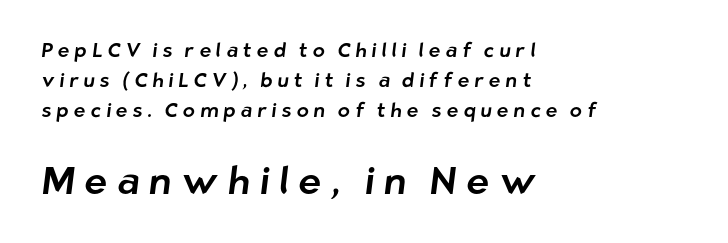
The image shows 39 px sans-serif type; set left-aligned, normal line spacing (1.49x), unusually wide letter spacing (+0.25 em), not underlined; the second (bottom) block is 1.95x larger; low stroke contrast and a medium x-height.
